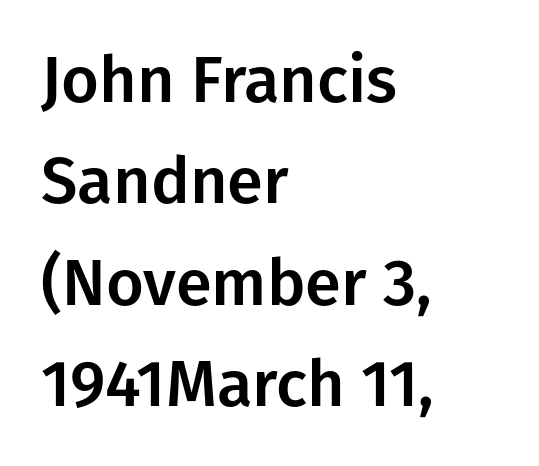
Upright lettering throughout. Quick note: interline space is typical. This rendering leaves character spacing at its baseline value. The passage shown is typeset with a sans-serif family. Underlining? Definitely not there.
